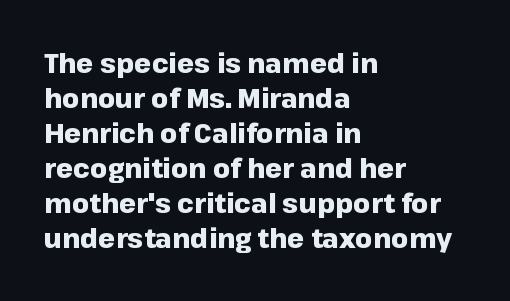
{"italic": "no", "bold": "yes", "underline": "no", "align": "left", "line_spacing": "normal", "line_spacing_ratio": 1.3, "letter_spacing": "normal", "letter_spacing_em": 0.0, "glyph_px": 27}
